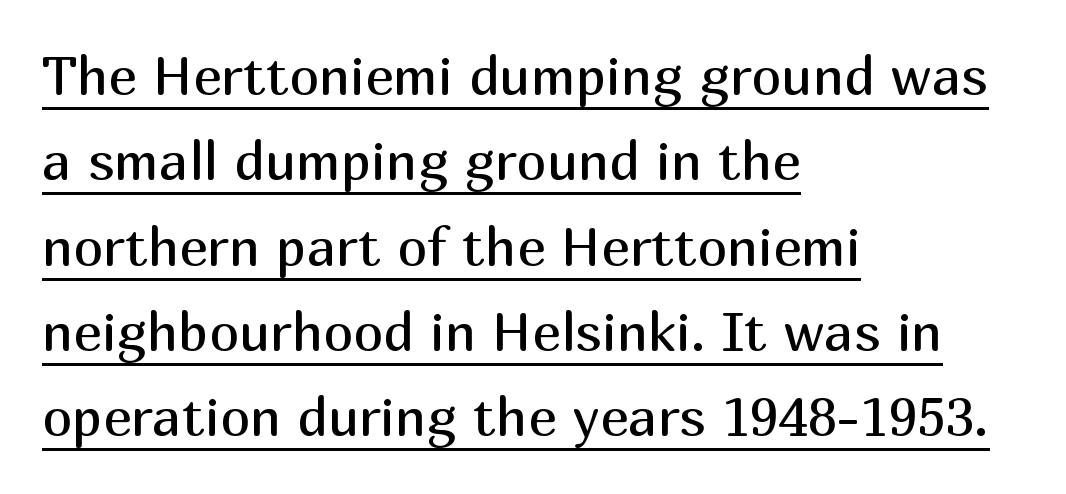
Nope, no serifs anywhere on these letters. You can see a thin bar hugging the bottom of the glyphs. Tall strokes in this sample are plumb rather than angled. Is this a fixed-width face? No — the glyphs have proportional, varying widths. Bold? No — there's no thickening of the strokes.
